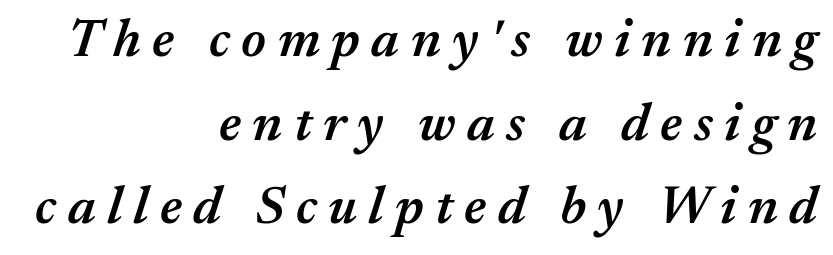
Varying glyph widths throughout — classic text-font behaviour. Letters rest on an invisible, unmarked baseline. Is the letter spacing exaggerated? Yes — the characters are pushed far apart. Successive baselines arrive at the customary interval.
